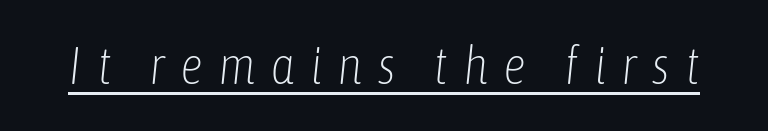
Q: Is the text bold? A: No.
Q: Is the text italic (slanted)? A: Yes, it leans right by about 6 degrees.
Q: Is the text underlined? A: Yes.
Q: Is the spacing between letters normal or unusually wide? A: Unusually wide.
Q: Width (condensed, normal, or wide)? A: Condensed.
Q: Stroke contrast? A: Low.
Q: x-height? A: Medium.
Q: Monospaced? A: No.
